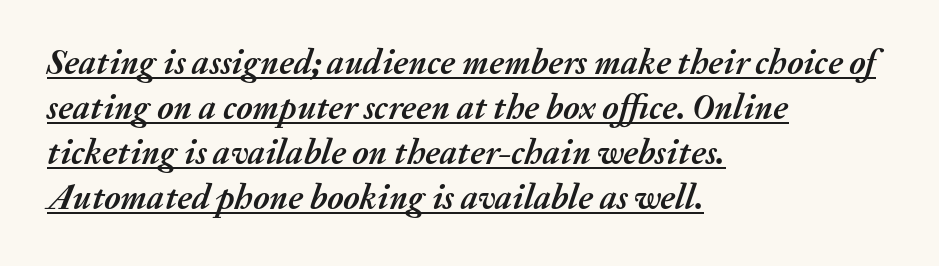
The image shows 35 px semibold type, italic (leaning right); set left-aligned, normal line spacing (1.29x), normal letter spacing, underlined; medium stroke contrast and a medium x-height.
